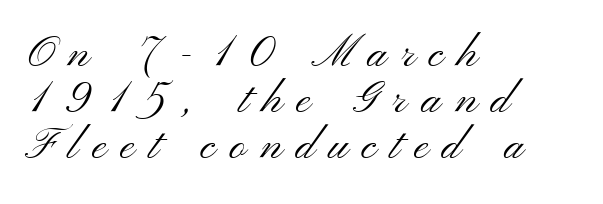
Q: Is the text bold? A: No.
Q: Is the text italic (slanted)? A: Yes.
Q: Is the typeface a serif or a sans-serif typeface? A: Sans-serif.
Q: Is the text underlined? A: No.
Q: How is the paragraph aligned? A: Left-aligned.
Q: Is the spacing between letters normal or unusually wide? A: Unusually wide.
Q: Is the spacing between lines tight, normal or loose? A: Tight.
Q: Width (condensed, normal, or wide)? A: Wide.
Q: Stroke contrast? A: Medium.
Q: x-height? A: Small.
Q: Monospaced? A: No.
